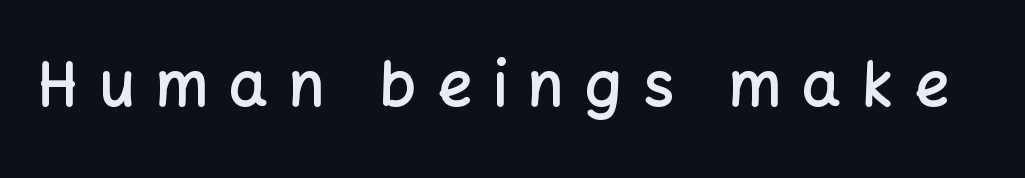
Q: Is the text bold? A: Semi-bold.
Q: Is the text italic (slanted)? A: No, it is upright.
Q: Is the typeface a serif or a sans-serif typeface? A: Sans-serif.
Q: Is the text underlined? A: No.
Q: Is the spacing between letters normal or unusually wide? A: Unusually wide.
Q: Width (condensed, normal, or wide)? A: Normal.
Q: Stroke contrast? A: Low.
Q: x-height? A: Medium.
Q: Monospaced? A: No.
